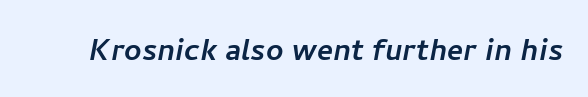
The image shows 38 px sans-serif type; set normal letter spacing, not underlined; low stroke contrast and a medium x-height.
